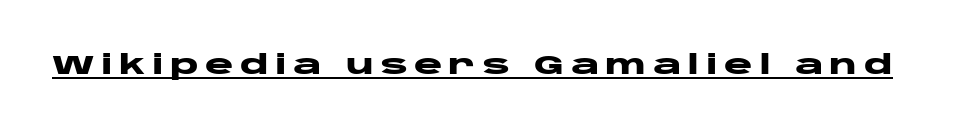
{"italic": "no", "bold": "yes", "underline": "yes", "letter_spacing": "wide", "letter_spacing_em": 0.23, "glyph_px": 27}
